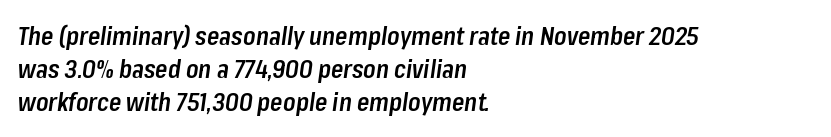
Q: Is the text bold? A: Semi-bold.
Q: Is the text italic (slanted)? A: Yes, it leans right by about 8 degrees.
Q: Is the text underlined? A: No.
Q: How is the paragraph aligned? A: Left-aligned.
Q: Is the spacing between letters normal or unusually wide? A: Normal.
Q: Is the spacing between lines tight, normal or loose? A: Normal.
